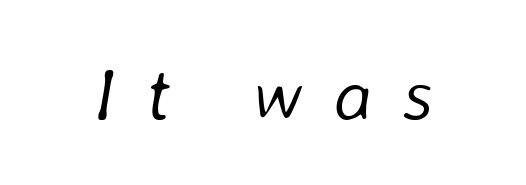
{"italic": "yes", "lean": "right", "slant_degrees": 8, "bold": "no", "weight": "light", "width": "normal", "stroke_contrast": "low", "x_height": "medium", "monospaced": "no", "underline": "no", "letter_spacing": "wide", "letter_spacing_em": 0.41, "glyph_px": 73}
